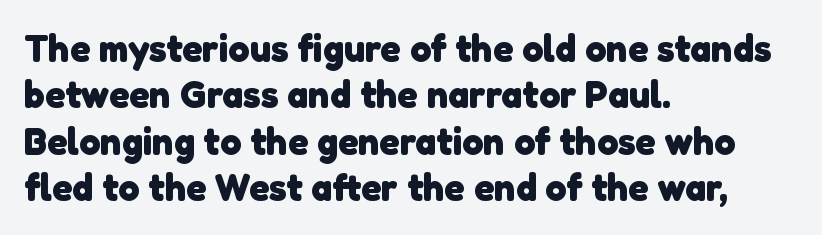
The image shows 38 px heavy sans-serif type; set left-aligned, line spacing 1.22x, normal letter spacing, not underlined; low stroke contrast and a medium x-height.
